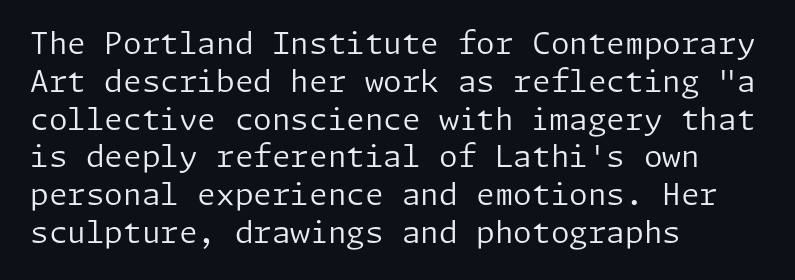
Q: Is the text bold? A: No.
Q: Is the text italic (slanted)? A: No, it is upright.
Q: Is the typeface a serif or a sans-serif typeface? A: Sans-serif.
Q: Is the text underlined? A: No.
Q: How is the paragraph aligned? A: Left-aligned.
Q: Is the spacing between letters normal or unusually wide? A: Normal.
Q: Is the spacing between lines tight, normal or loose? A: Normal.
Q: Width (condensed, normal, or wide)? A: Normal.
Q: Stroke contrast? A: Low.
Q: x-height? A: Medium.
